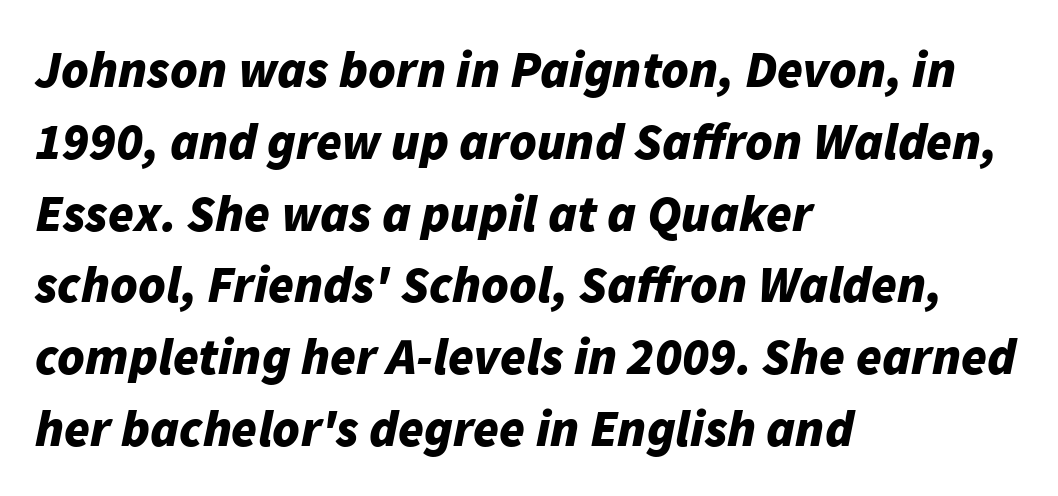
Emphasis-style slanted type is in use. No word sits above an underline. A classic flush-left, rag-right setting is used for this passage. Students, this is bold: see how much ink each stroke carries. The rendering uses a moderate line-height, typical for paragraphs.
